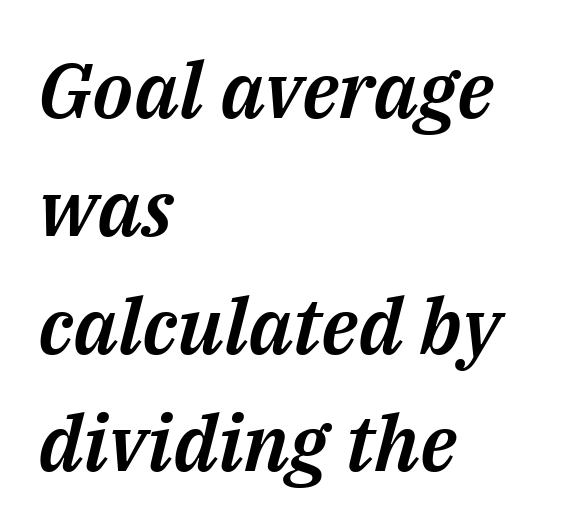
{"italic": "yes", "lean": "right", "slant_degrees": 14, "width": "normal", "stroke_contrast": "medium", "x_height": "medium", "monospaced": "no", "underline": "no", "align": "left", "line_spacing": "normal", "line_spacing_ratio": 1.51, "letter_spacing": "normal", "letter_spacing_em": 0.0, "glyph_px": 78}
